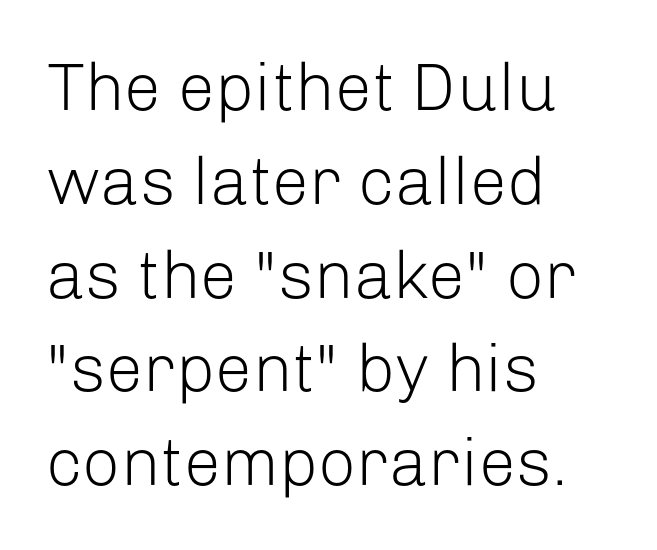
The image shows 67 px light sans-serif type, upright; set left-aligned, normal line spacing (1.4x), normal letter spacing, not underlined; low stroke contrast and a medium x-height.
